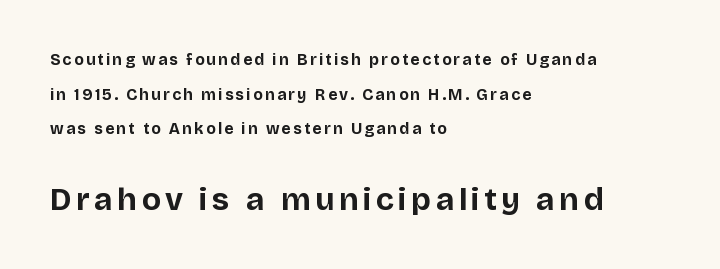
{"serif": "no", "italic": "no", "bold": "yes", "weight": "bold", "width": "normal", "stroke_contrast": "low", "x_height": "large", "monospaced": "no", "underline": "no", "align": "left", "line_spacing": "loose", "line_spacing_ratio": 2.17, "larger_block": "second", "size_ratio": 2.0, "glyph_px": 32}
